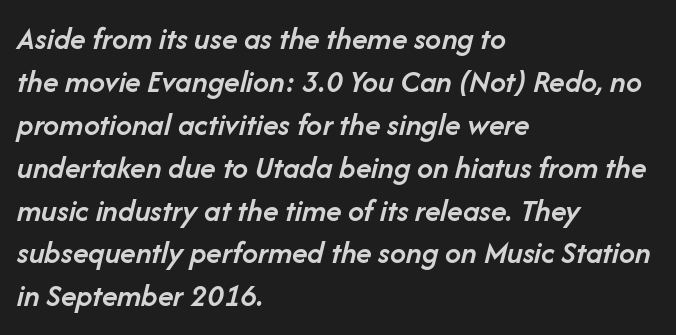
Q: Is the text bold? A: Semi-bold.
Q: Is the text italic (slanted)? A: Yes, it leans right by about 14 degrees.
Q: Is the text underlined? A: No.
Q: How is the paragraph aligned? A: Left-aligned.
Q: Is the spacing between letters normal or unusually wide? A: Normal.
Q: Is the spacing between lines tight, normal or loose? A: Normal.
Q: Width (condensed, normal, or wide)? A: Normal.
Q: Stroke contrast? A: Low.
Q: x-height? A: Medium.
Q: Monospaced? A: No.
